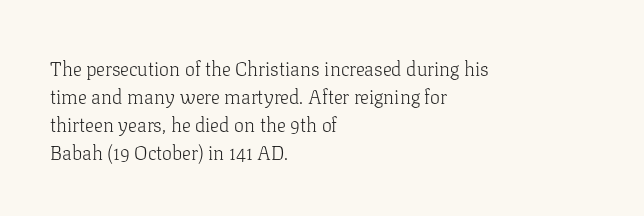
Q: Is the text bold? A: No.
Q: Is the text italic (slanted)? A: No, it is upright.
Q: Is the text underlined? A: No.
Q: How is the paragraph aligned? A: Left-aligned.
Q: Is the spacing between letters normal or unusually wide? A: Normal.
Q: Is the spacing between lines tight, normal or loose? A: Normal.
